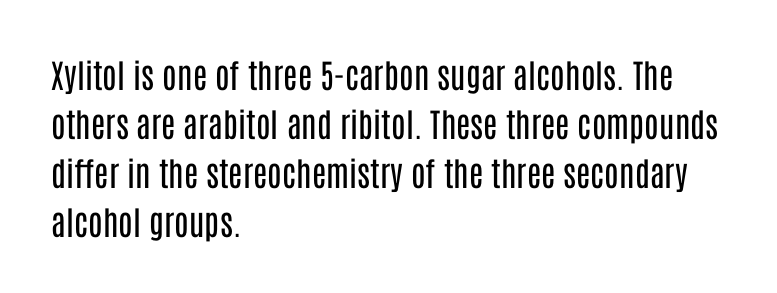
Q: Is the text bold? A: No.
Q: Is the text italic (slanted)? A: No, it is upright.
Q: Is the typeface a serif or a sans-serif typeface? A: Sans-serif.
Q: Is the text underlined? A: No.
Q: How is the paragraph aligned? A: Left-aligned.
Q: Is the spacing between letters normal or unusually wide? A: Normal.
Q: Is the spacing between lines tight, normal or loose? A: Normal.
Q: Width (condensed, normal, or wide)? A: Condensed.
Q: Stroke contrast? A: Low.
Q: x-height? A: Large.
Q: Monospaced? A: No.
